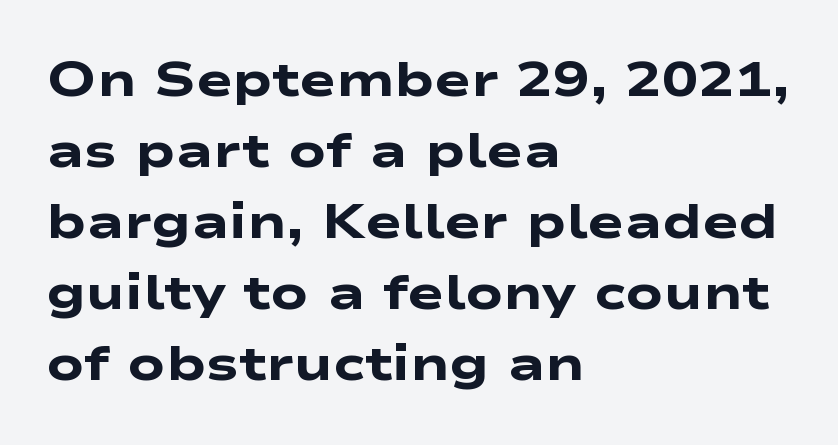
The rendering shows plain stroke endings on the letterforms — a sans-serif design. Typesetter's note: full bold, strokes at maximum text heaviness. Only glyphs here, with clear space below each row. This rendering leaves character spacing at its baseline value.
